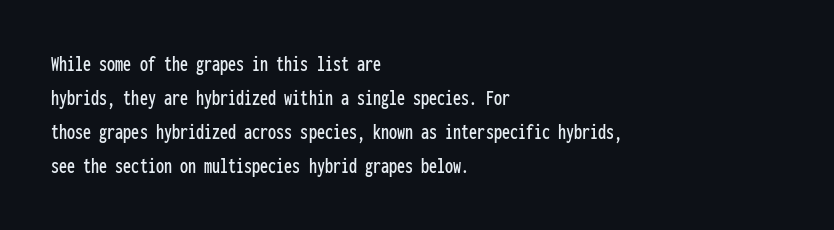
Clear beneath every line of the passage. Notice how descenders clear the ascenders below comfortably — that's standard leading. In terms of letterspacing, this is plain default setting. The lettering stays uniformly vertical, giving the passage a roman look. The lines in this sample share a left origin and differ only in where they stop.
